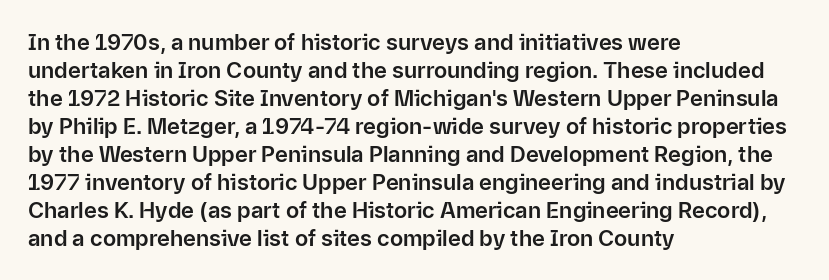
Q: Is the text italic (slanted)? A: No, it is upright.
Q: Is the text underlined? A: No.
Q: How is the paragraph aligned? A: Left-aligned.
Q: Is the spacing between letters normal or unusually wide? A: Normal.
Q: Is the spacing between lines tight, normal or loose? A: Normal.
